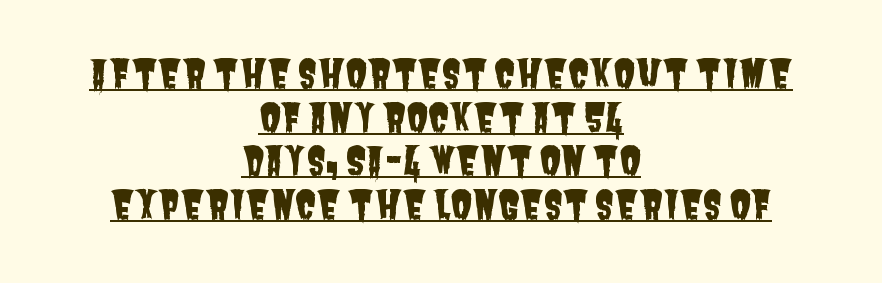
Reading down the column, the eye jumps only a short way to each next line. Examine the stroke ends and you'll find no serifs. Words appear dense and cohesive because spacing is normal. One-word summary of the alignment: center.
